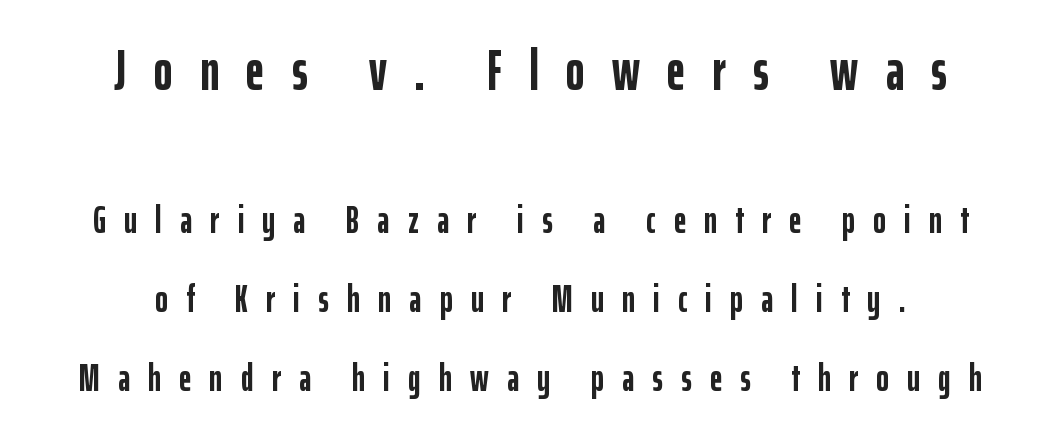
The image shows 57 px semibold, condensed sans-serif type, upright; set centered, loose line spacing (2.08x), unusually wide letter spacing (+0.48 em), not underlined; the first (top) block is 1.5x larger; low stroke contrast and a medium x-height.
